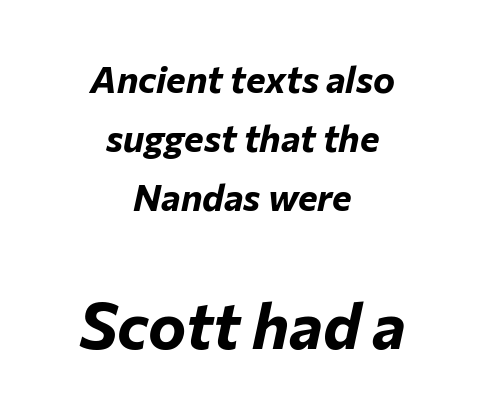
The rag falls on both sides of this text block equally. Each letter keeps its own natural width here, so spacing adapts to shape. The font's italic variant was chosen for this text. If you squint, the bottom block still reads clearly — it's the larger of the two. Summary of vertical rhythm: regular, with standard interline spacing. The space beneath each line is pristine and unruled.
